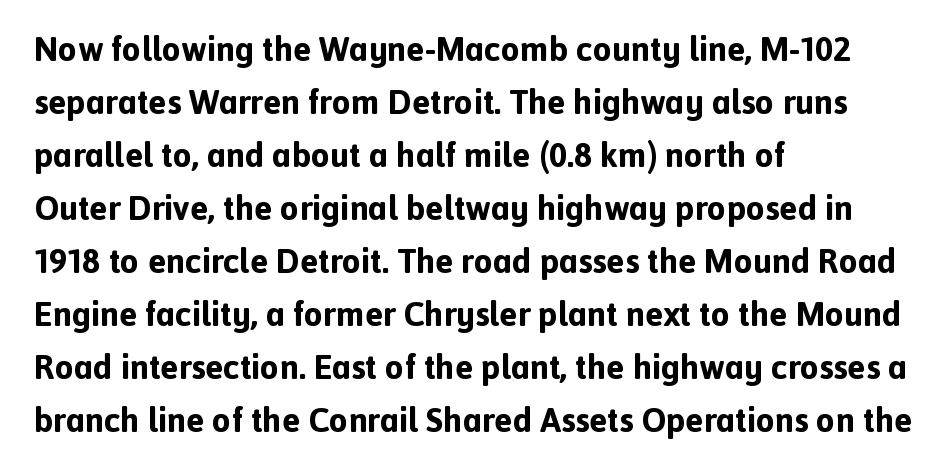
The image shows 34 px bold sans-serif type, upright; set left-aligned, normal line spacing (1.56x), normal letter spacing, not underlined; a medium x-height.
